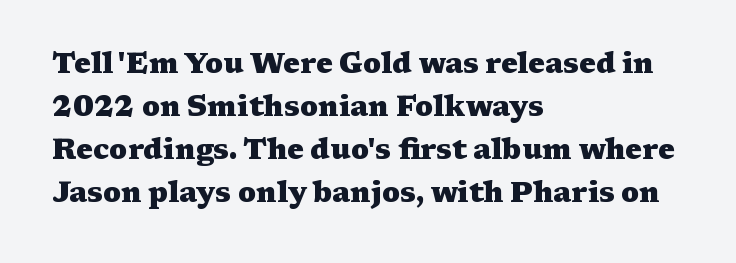
{"serif": "yes", "italic": "no", "bold": "yes", "weight": "heavy", "width": "wide", "stroke_contrast": "medium", "x_height": "medium", "monospaced": "no", "underline": "no", "align": "left", "line_spacing": "normal", "line_spacing_ratio": 1.54, "letter_spacing": "normal", "letter_spacing_em": 0.0, "glyph_px": 28}
